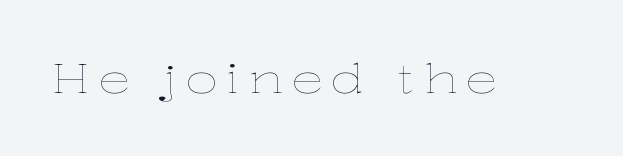
Q: Is the text bold? A: No.
Q: Is the text italic (slanted)? A: No, it is upright.
Q: Is the text underlined? A: No.
Q: Is the spacing between letters normal or unusually wide? A: Unusually wide.
Q: Width (condensed, normal, or wide)? A: Wide.
Q: Stroke contrast? A: Low.
Q: x-height? A: Medium.
Q: Monospaced? A: No.
